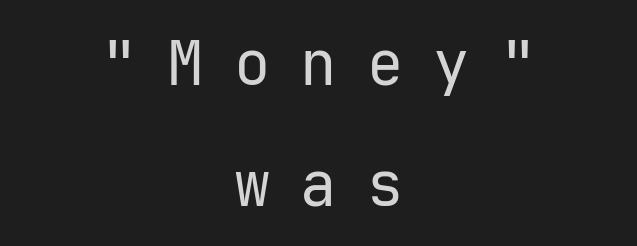
Stroke mass is kept to a normal reading level or below. Line spacing here is loose. The glyphs in this specimen are sans serif. Underline: absent. Is there any slant? The stems are plumb.
